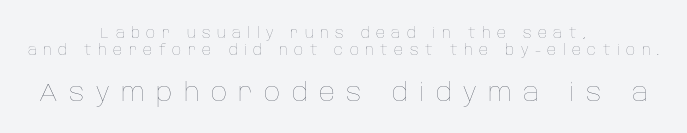
The image shows 25 px text type, upright; set centered, line spacing 1.24x, unusually wide letter spacing (+0.46 em), not underlined; the second (bottom) block is 1.79x larger.
